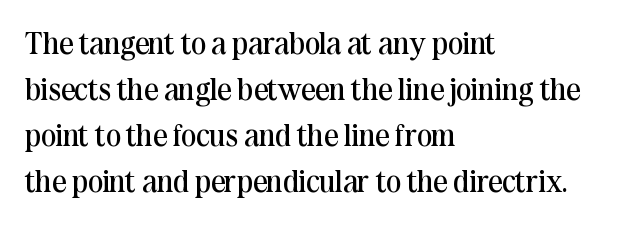
{"serif": "yes", "italic": "no", "bold": "no", "weight": "regular", "width": "normal", "stroke_contrast": "medium", "x_height": "medium", "monospaced": "no", "underline": "no", "align": "left", "line_spacing": "normal", "line_spacing_ratio": 1.48, "letter_spacing": "normal", "letter_spacing_em": 0.0, "glyph_px": 31}
